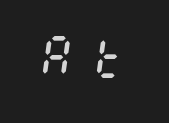
The passage shown has open, widely tracked lettering throughout. Vertical stems look standard width or narrower in stroke. Underlining? Definitely not there. The whole block is typeset with a tilt.
